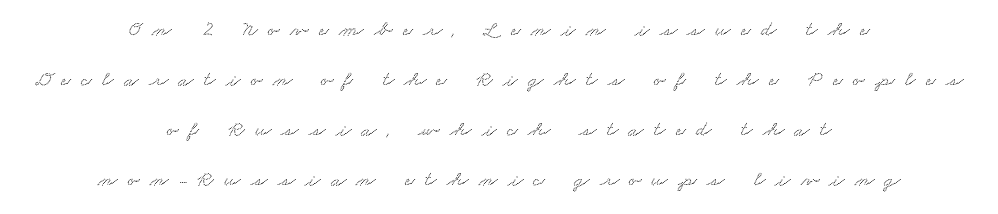
{"underline": "no", "align": "center", "line_spacing": "loose", "line_spacing_ratio": 2.28, "letter_spacing": "wide", "letter_spacing_em": 0.47, "glyph_px": 22}
